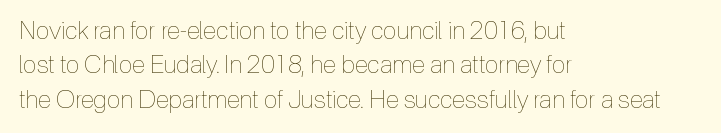
{"italic": "no", "bold": "no", "underline": "no", "align": "left", "line_spacing": "normal", "line_spacing_ratio": 1.38, "letter_spacing": "normal", "letter_spacing_em": 0.0, "glyph_px": 25}
